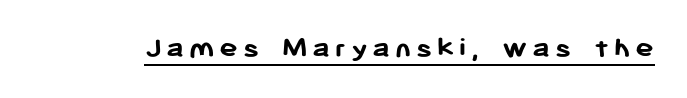
Compared with undecorated copy, this sample adds a rule below the words. Note: no serifs on the glyphs. Strong, thick strokes mark this as bold type. Varying glyph widths throughout — classic text-font behaviour. These lines were composed using upright roman letters.
